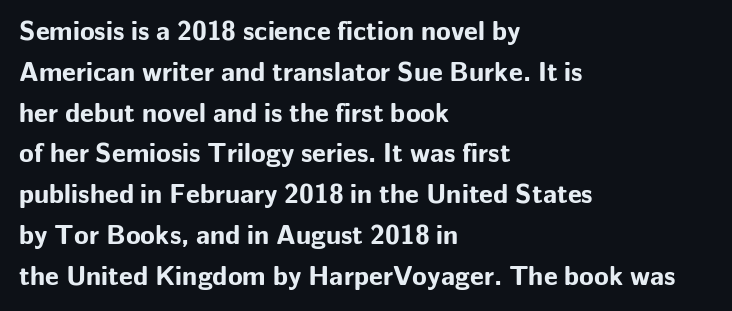
{"italic": "no", "bold": "yes", "underline": "no", "align": "left", "line_spacing": "normal", "line_spacing_ratio": 1.51, "letter_spacing": "normal", "letter_spacing_em": 0.0, "glyph_px": 27}
